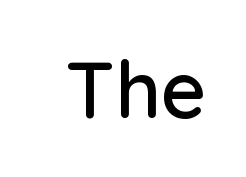
{"serif": "no", "italic": "no", "width": "normal", "stroke_contrast": "low", "x_height": "medium", "monospaced": "no", "underline": "no", "letter_spacing": "normal", "letter_spacing_em": 0.0, "glyph_px": 79}
